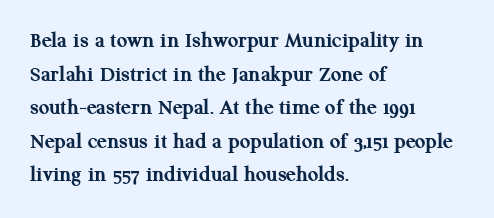
Q: Is the text bold? A: Yes.
Q: Is the text italic (slanted)? A: No, it is upright.
Q: Is the text underlined? A: No.
Q: How is the paragraph aligned? A: Left-aligned.
Q: Is the spacing between letters normal or unusually wide? A: Normal.
Q: Is the spacing between lines tight, normal or loose? A: Normal.
